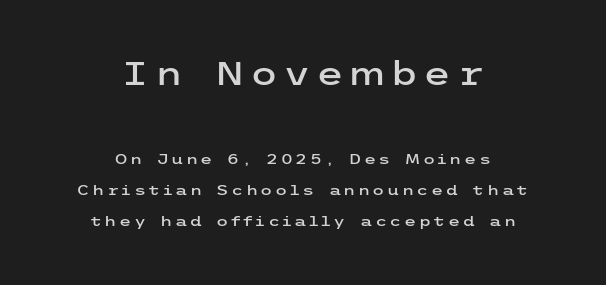
Q: Is the text italic (slanted)? A: No, it is upright.
Q: Is the typeface a serif or a sans-serif typeface? A: Sans-serif.
Q: Is the text underlined? A: No.
Q: How is the paragraph aligned? A: Centered.
Q: Is the spacing between lines tight, normal or loose? A: Loose.
Q: Which block of text is set in a larger size, the first (top) or the second (bottom)? A: The first (top) one.
Q: Width (condensed, normal, or wide)? A: Wide.
Q: Stroke contrast? A: Low.
Q: x-height? A: Medium.
